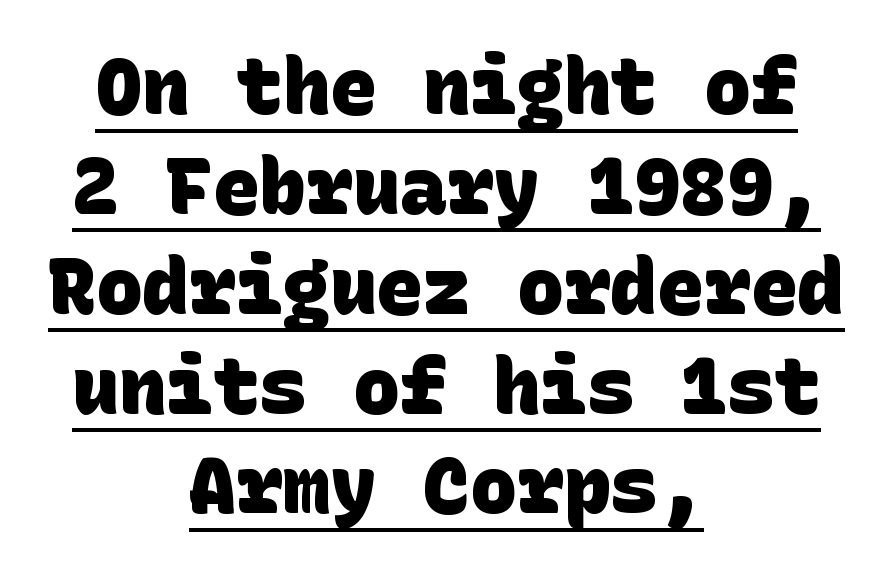
Q: Is the text bold? A: Yes.
Q: Is the typeface a serif or a sans-serif typeface? A: Sans-serif.
Q: Is the text underlined? A: Yes.
Q: How is the paragraph aligned? A: Centered.
Q: Is the spacing between letters normal or unusually wide? A: Normal.
Q: Is the spacing between lines tight, normal or loose? A: Normal.
Q: Width (condensed, normal, or wide)? A: Normal.
Q: Stroke contrast? A: Low.
Q: x-height? A: Large.
